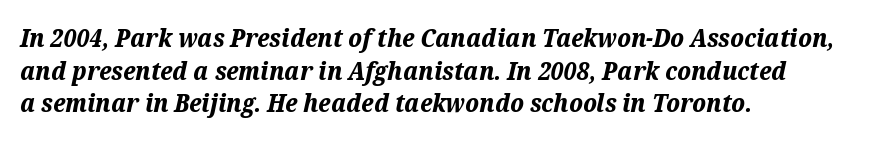
The image shows 25 px bold type, italic (leaning right); set left-aligned, normal line spacing (1.31x), normal letter spacing, not underlined.
